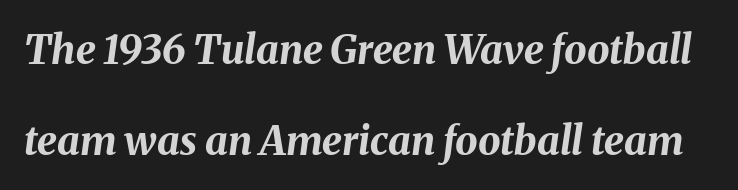
Tracking here is standard; glyphs follow each other at the usual distance. Pretty heavy lettering here — definitely bold. The face used here is proportionally spaced, like ordinary book or web type. The words here are not underlined. Italic? Definitely — the glyphs are oblique.
